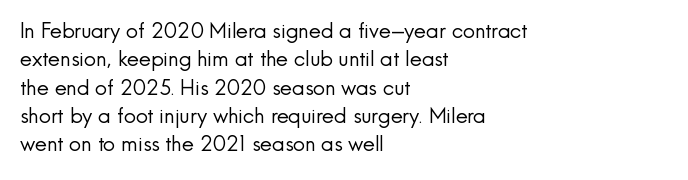
The image shows 21 px text type, upright; set left-aligned, normal line spacing (1.35x), normal letter spacing, not underlined.
